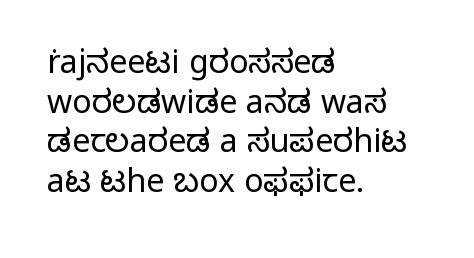
The image shows 32 px light sans-serif type, upright; set left-aligned, line spacing 1.24x, normal letter spacing, not underlined; low stroke contrast and a medium x-height.
